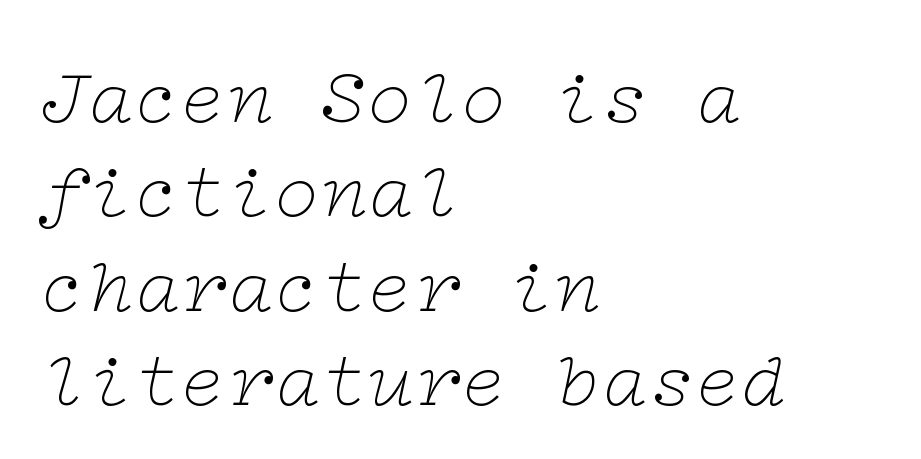
{"serif": "yes", "italic": "yes", "lean": "right", "slant_degrees": 12, "bold": "no", "weight": "thin", "width": "wide", "stroke_contrast": "low", "x_height": "medium", "underline": "no", "align": "left", "line_spacing_ratio": 1.21, "letter_spacing": "normal", "letter_spacing_em": 0.0, "glyph_px": 78}
